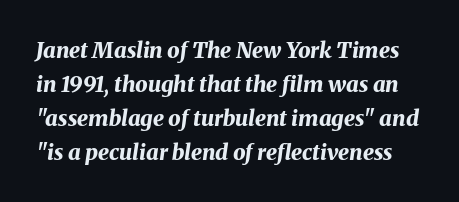
The image shows 22 px bold type, italic (leaning right); set normal line spacing (1.54x), normal letter spacing, not underlined.
